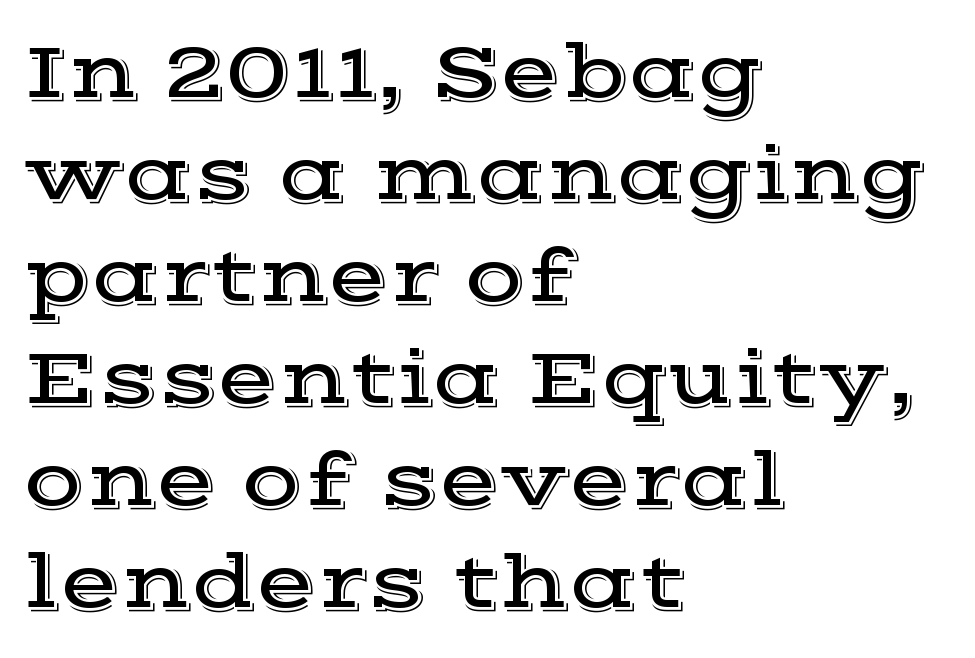
{"serif": "yes", "italic": "no", "width": "wide", "x_height": "medium", "monospaced": "no", "underline": "no", "align": "left", "line_spacing": "normal", "line_spacing_ratio": 1.29, "letter_spacing": "normal", "letter_spacing_em": 0.0, "glyph_px": 79}
